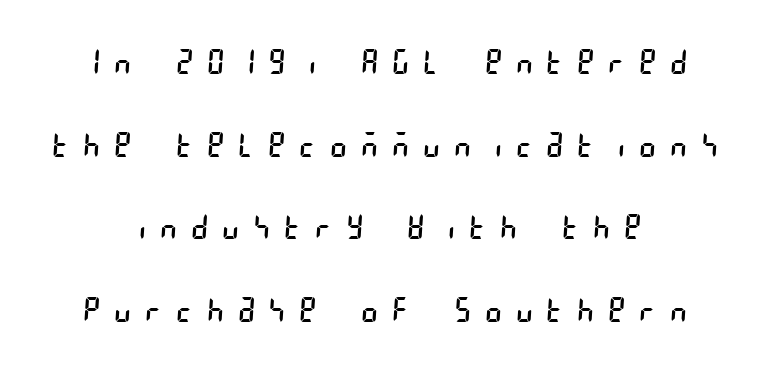
Q: Is the text bold? A: No.
Q: Is the typeface a serif or a sans-serif typeface? A: Sans-serif.
Q: Is the text underlined? A: No.
Q: How is the paragraph aligned? A: Centered.
Q: Is the spacing between letters normal or unusually wide? A: Unusually wide.
Q: Is the spacing between lines tight, normal or loose? A: Loose.
Q: Width (condensed, normal, or wide)? A: Condensed.
Q: Stroke contrast? A: Low.
Q: x-height? A: Large.
